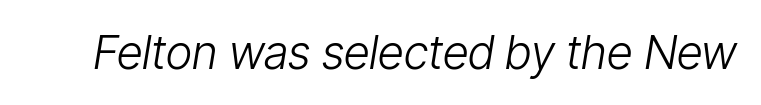
{"italic": "yes", "lean": "right", "slant_degrees": 9, "bold": "no", "weight": "light", "width": "condensed", "stroke_contrast": "low", "x_height": "medium", "monospaced": "no", "underline": "no", "letter_spacing": "normal", "letter_spacing_em": 0.0, "glyph_px": 46}
